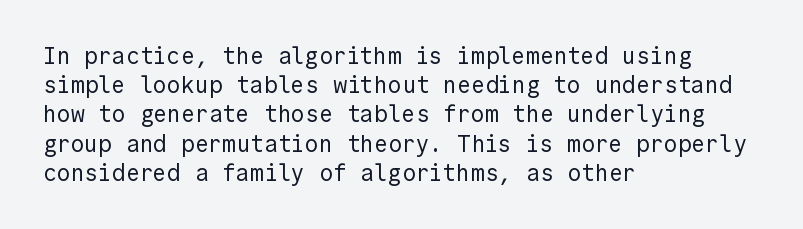
Q: Is the text bold? A: No.
Q: Is the text italic (slanted)? A: No, it is upright.
Q: Is the text underlined? A: No.
Q: How is the paragraph aligned? A: Left-aligned.
Q: Is the spacing between letters normal or unusually wide? A: Normal.
Q: Is the spacing between lines tight, normal or loose? A: Normal.
